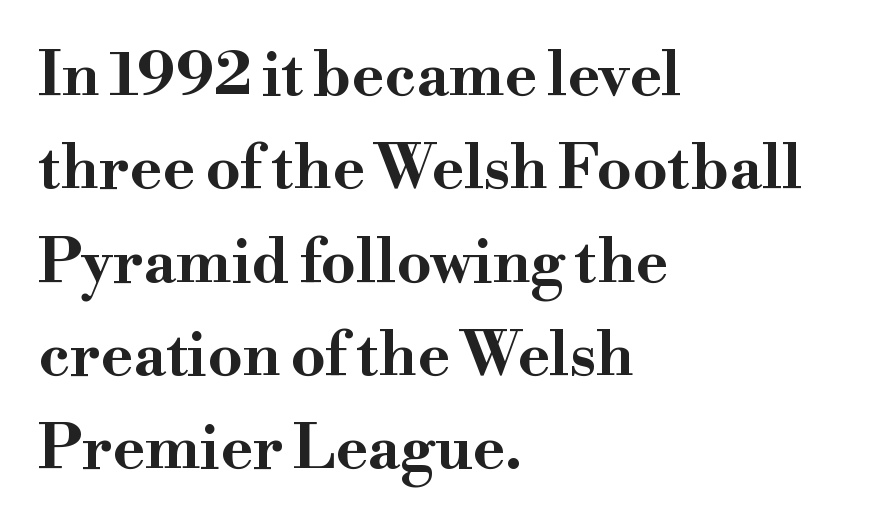
{"serif": "yes", "italic": "no", "bold": "yes", "weight": "bold", "width": "wide", "stroke_contrast": "high", "x_height": "small", "monospaced": "no", "underline": "no", "align": "left", "line_spacing": "normal", "line_spacing_ratio": 1.53, "letter_spacing": "normal", "letter_spacing_em": 0.0, "glyph_px": 61}
